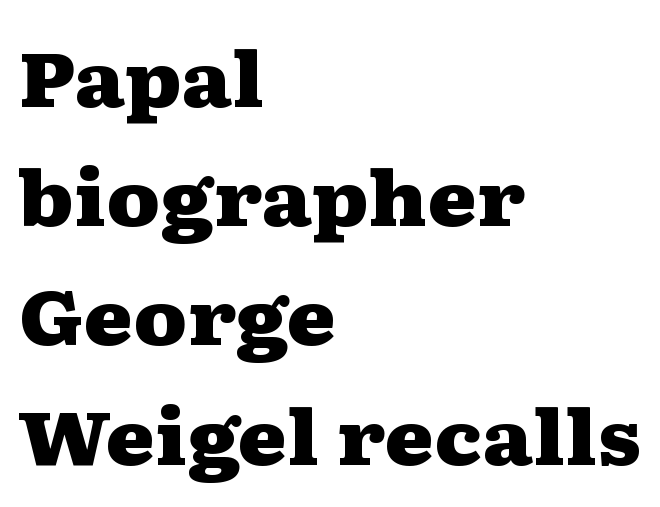
The gap between lines stays unmarked. Bold? Absolutely — the strokes are thick and heavy. The rendering uses natural spacing where letterforms have individual widths. The typesetter chose a ragged-right arrangement here. Interline gaps are of average width in this sample. Italic: no, the glyphs are upright roman.
